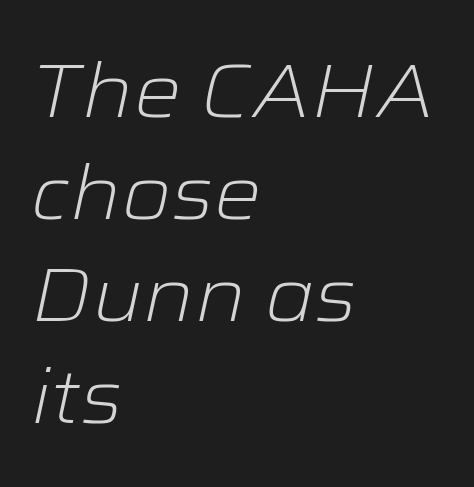
Compared with ordinary roman type, these characters are visibly tilted. The weight tops out at a normal text grade. Spacing between characters is what you'd get straight out of the box. In CSS terms this would be text-align: left. The space between consecutive lines is moderate.
